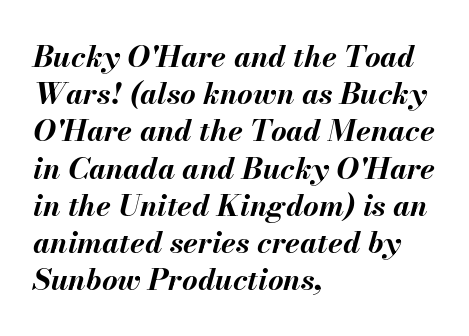
{"italic": "yes", "lean": "right", "slant_degrees": 13, "bold": "yes", "weight": "bold", "width": "normal", "stroke_contrast": "medium", "x_height": "small", "monospaced": "no", "underline": "no", "align": "left", "line_spacing_ratio": 1.24, "letter_spacing": "normal", "letter_spacing_em": 0.0, "glyph_px": 30}
